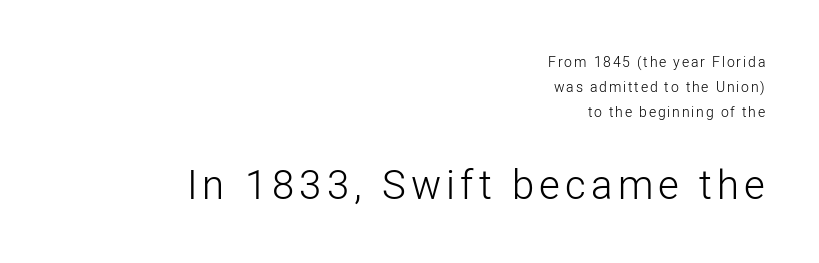
{"serif": "no", "italic": "no", "bold": "no", "weight": "light", "width": "normal", "stroke_contrast": "low", "x_height": "medium", "monospaced": "no", "underline": "no", "align": "right", "line_spacing_ratio": 1.78, "larger_block": "second", "size_ratio": 2.86, "glyph_px": 40}
